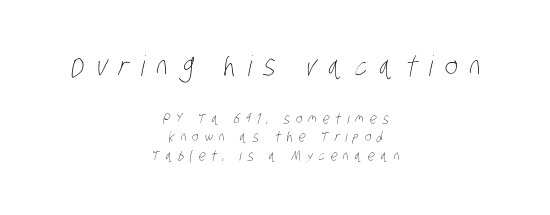
The image shows 28 px thin, condensed type; set centered, normal line spacing (1.31x), unusually wide letter spacing (+0.42 em), not underlined; the first (top) block is 2.0x larger; low stroke contrast and a large x-height.
